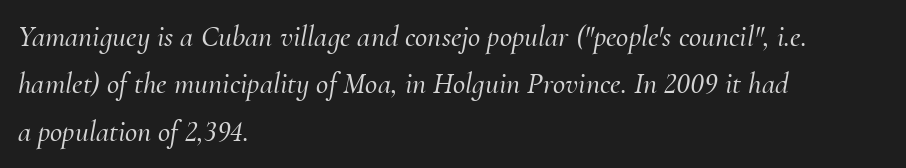
{"serif": "yes", "italic": "yes", "lean": "right", "slant_degrees": 10, "width": "normal", "stroke_contrast": "medium", "x_height": "small", "monospaced": "no", "underline": "no", "align": "left", "line_spacing": "normal", "line_spacing_ratio": 1.58, "letter_spacing": "normal", "letter_spacing_em": 0.0, "glyph_px": 30}
